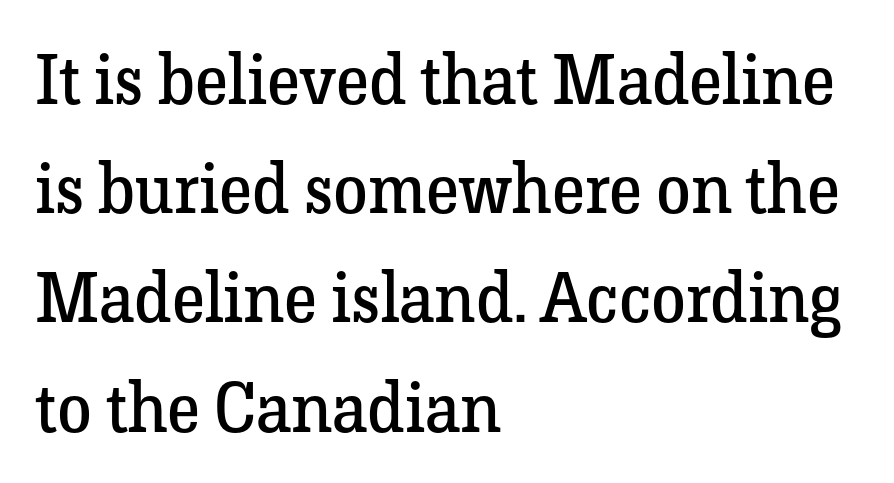
The image shows 70 px regular-weight serif type, upright; set left-aligned, normal line spacing (1.56x), normal letter spacing, not underlined; low stroke contrast and a medium x-height.
